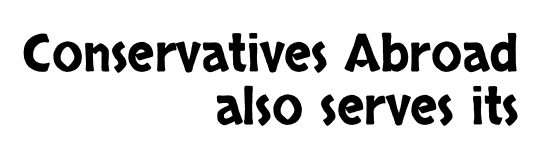
Q: Is the text italic (slanted)? A: No, it is upright.
Q: Is the typeface a serif or a sans-serif typeface? A: Sans-serif.
Q: Is the text underlined? A: No.
Q: How is the paragraph aligned? A: Right-aligned.
Q: Is the spacing between letters normal or unusually wide? A: Normal.
Q: Is the spacing between lines tight, normal or loose? A: Tight.
Q: Width (condensed, normal, or wide)? A: Condensed.
Q: Stroke contrast? A: Low.
Q: x-height? A: Large.
Q: Monospaced? A: No.
